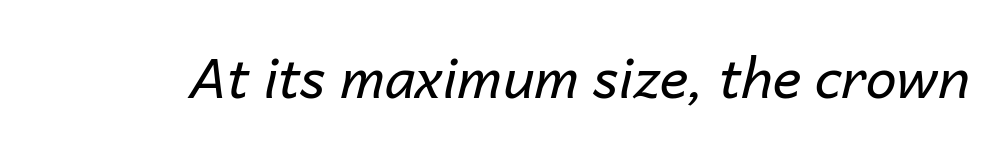
The image shows 55 px regular-weight type, italic (leaning right); set normal letter spacing, not underlined; low stroke contrast and a medium x-height.
